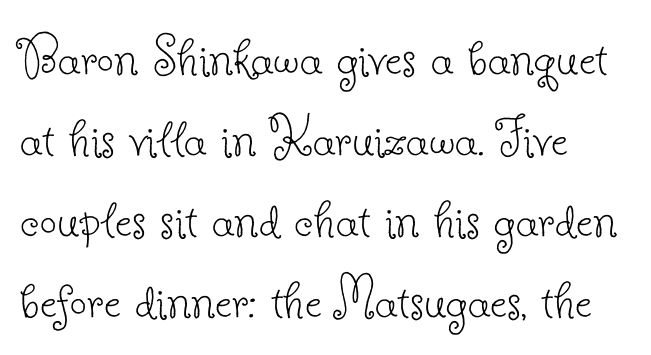
The setting favours the left margin, as ordinary paragraphs usually do. Do the characters align in a grid? No, the font is proportional. Between one letter and the next there's only the usual sliver of space. This sample uses a serif face. Is the stroke heavy? The answer is a plain regular-or-lighter. The specimen omits any rule beneath the text block's lines.
